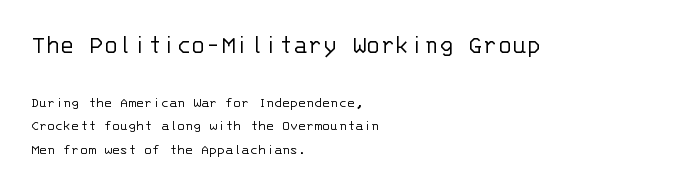
The glyphs are unaccompanied by any horizontal stroke below them. These lines were composed using upright roman letters. Horizontal alignment here is leftward, the default for most running prose. The letterforms sit at book weight or below.
